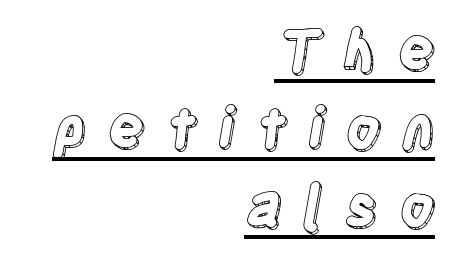
Regular leading. There is plenty of visible air inserted between adjacent glyphs. Somebody hit Ctrl+U on this one — the words are underlined.
